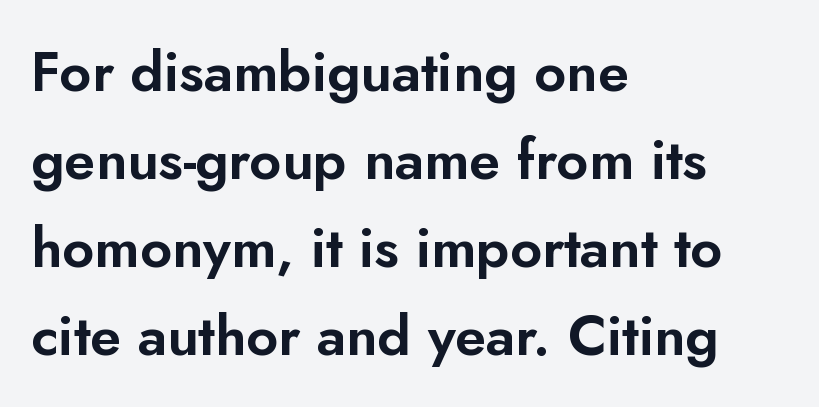
{"serif": "no", "italic": "no", "width": "normal", "stroke_contrast": "low", "x_height": "small", "monospaced": "no", "underline": "no", "align": "left", "line_spacing": "normal", "line_spacing_ratio": 1.57, "letter_spacing": "normal", "letter_spacing_em": 0.0, "glyph_px": 56}
